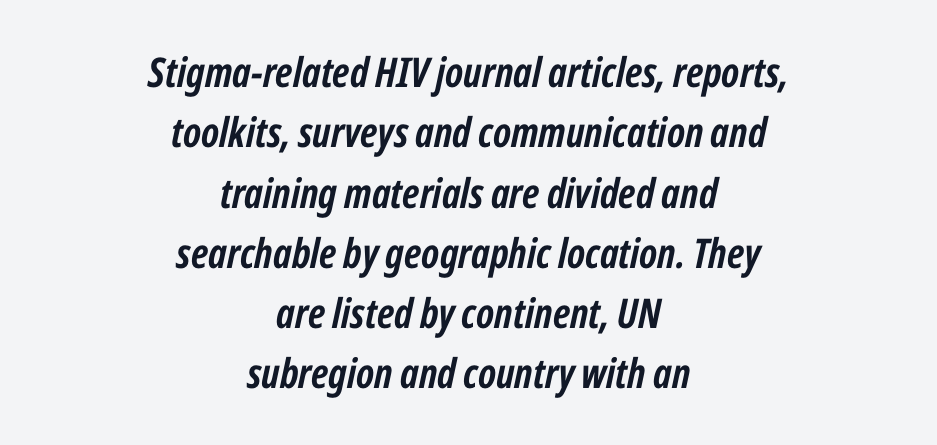
Q: Is the text bold? A: Yes.
Q: Is the text italic (slanted)? A: Yes, it leans right by about 12 degrees.
Q: Is the text underlined? A: No.
Q: How is the paragraph aligned? A: Centered.
Q: Is the spacing between letters normal or unusually wide? A: Normal.
Q: Is the spacing between lines tight, normal or loose? A: Normal.
Q: Width (condensed, normal, or wide)? A: Condensed.
Q: Stroke contrast? A: Low.
Q: x-height? A: Medium.
Q: Monospaced? A: No.
